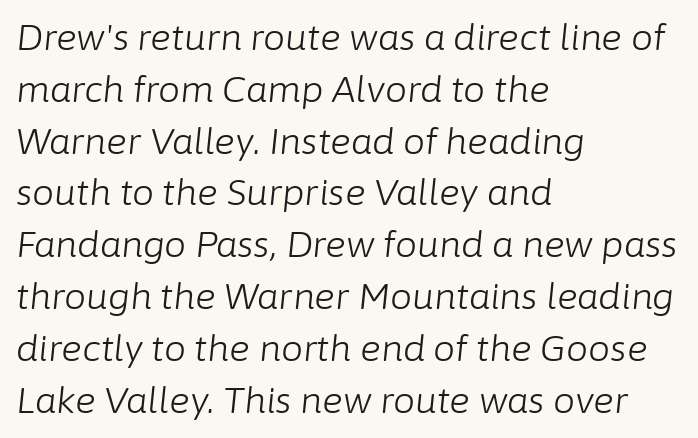
{"italic": "yes", "lean": "right", "slant_degrees": 6, "bold": "no", "weight": "light", "width": "normal", "stroke_contrast": "low", "x_height": "medium", "monospaced": "no", "underline": "no", "align": "left", "line_spacing": "normal", "line_spacing_ratio": 1.48, "letter_spacing": "normal", "letter_spacing_em": 0.0, "glyph_px": 35}
